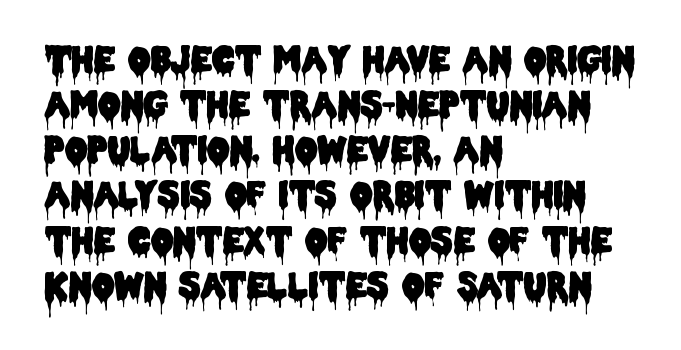
If you drew a ruler down the left edge, every line would touch it. Stroke terminals: plain, sans-serif. Think of a printed novel: that variable character pitch is what you see here. The tracking reads as untouched default to a designer's eye. Successive baselines arrive at the customary interval. The specimen reads as upright at a glance.
